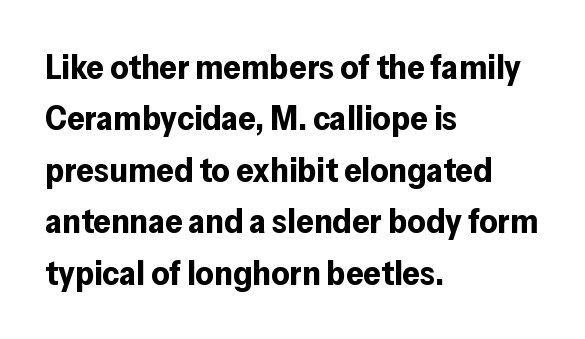
Q: Is the text bold? A: Yes.
Q: Is the text italic (slanted)? A: No, it is upright.
Q: Is the typeface a serif or a sans-serif typeface? A: Sans-serif.
Q: Is the text underlined? A: No.
Q: How is the paragraph aligned? A: Left-aligned.
Q: Is the spacing between letters normal or unusually wide? A: Normal.
Q: Is the spacing between lines tight, normal or loose? A: Normal.
Q: Width (condensed, normal, or wide)? A: Normal.
Q: Stroke contrast? A: Low.
Q: x-height? A: Medium.
Q: Monospaced? A: No.
